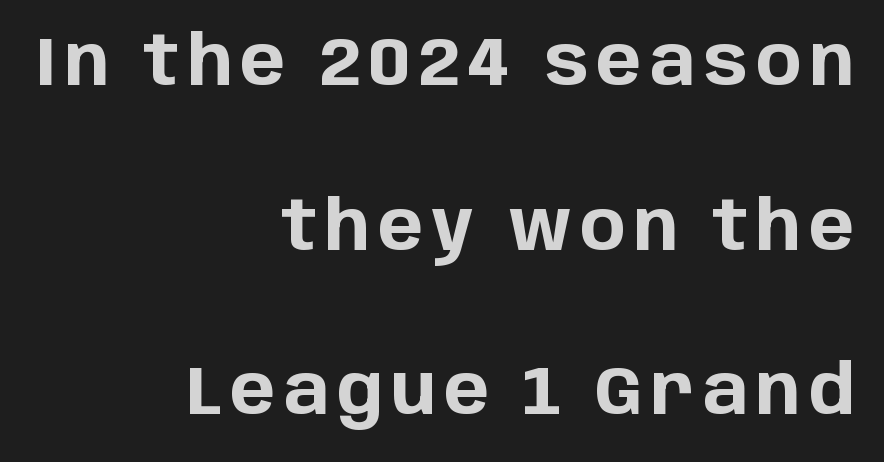
{"serif": "no", "italic": "no", "bold": "yes", "weight": "bold", "width": "normal", "stroke_contrast": "low", "x_height": "large", "monospaced": "no", "underline": "no", "align": "right", "line_spacing": "loose", "line_spacing_ratio": 2.42, "glyph_px": 68}
